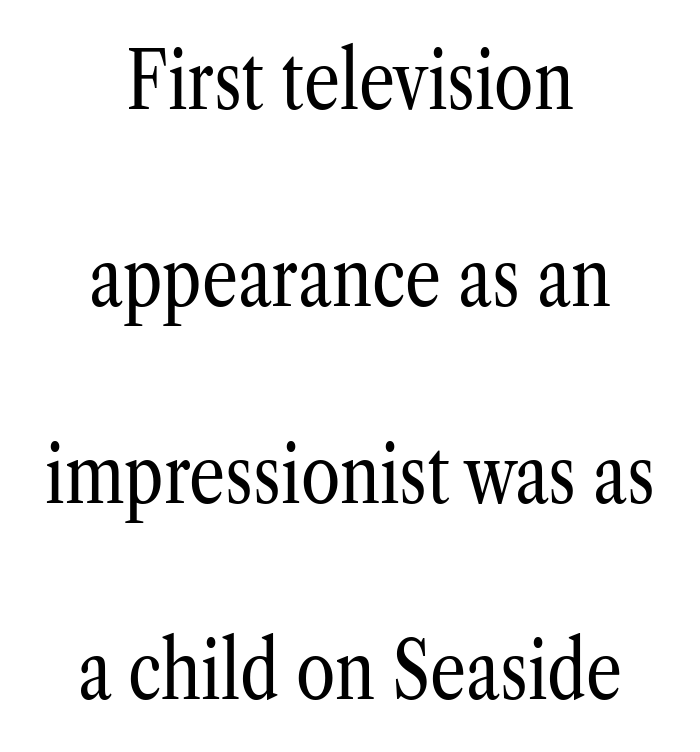
Centered paragraph, ragged on both sides. The rendering uses natural spacing where letterforms have individual widths. The foot of each line stays bare and open. Every character sits straight up, as roman type does. Short note: letters normally spaced.
